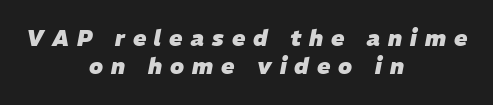
The image shows 22 px bold type, italic (leaning right); set centered, normal line spacing (1.28x), unusually wide letter spacing (+0.36 em), not underlined.
